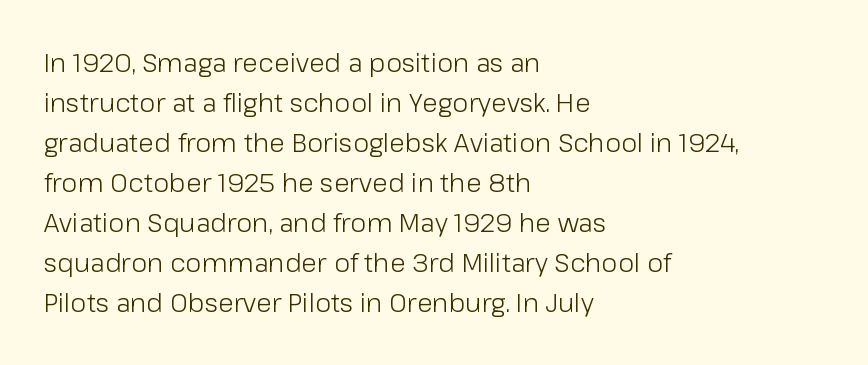
Descender tails drop into unmarked territory. Stroke mass is kept to a normal reading level or below. Default kerning and tracking; the words read as compact shapes. Teacher's note: observe the even left margin — that is flush-left alignment.
